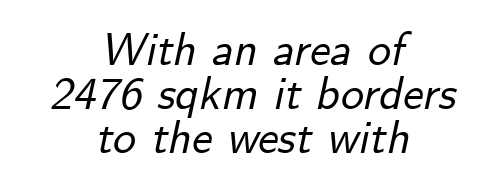
Q: Is the text italic (slanted)? A: Yes, it leans right by about 12 degrees.
Q: Is the text underlined? A: No.
Q: How is the paragraph aligned? A: Centered.
Q: Is the spacing between letters normal or unusually wide? A: Normal.
Q: Is the spacing between lines tight, normal or loose? A: Tight.
Q: Width (condensed, normal, or wide)? A: Normal.
Q: Stroke contrast? A: Low.
Q: x-height? A: Small.
Q: Monospaced? A: No.
